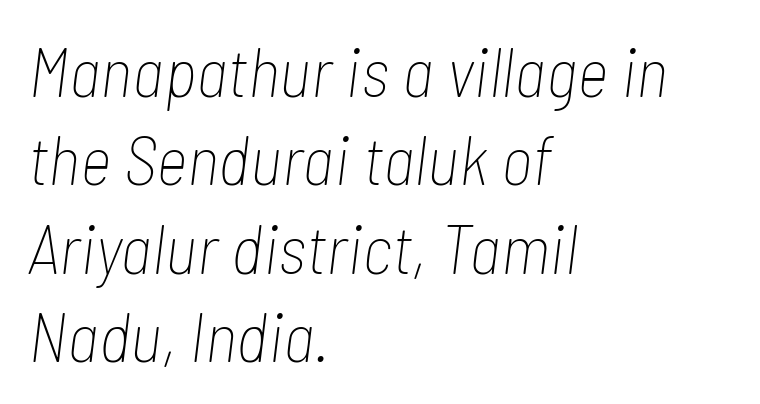
{"italic": "yes", "lean": "right", "slant_degrees": 7, "bold": "no", "weight": "thin", "width": "condensed", "stroke_contrast": "low", "x_height": "medium", "monospaced": "no", "underline": "no", "align": "left", "line_spacing": "normal", "line_spacing_ratio": 1.28, "letter_spacing": "normal", "letter_spacing_em": 0.0, "glyph_px": 69}
